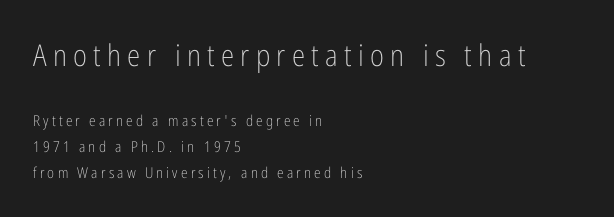
Note the varied advance widths — an 'i' is clearly narrower than an 'm'. Descenders are the only things crossing below the line. The rendering anchors every line to the left-hand side. Posture: straight, roman, zero tilt. Typesetter's note — upper block bumped up in size, lower block left smaller.
